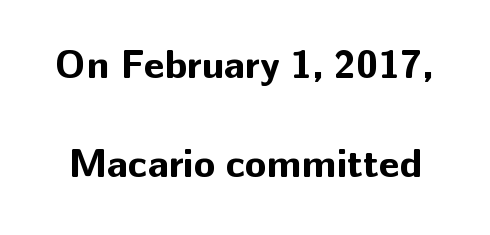
The image shows 40 px bold sans-serif type, upright; set loose line spacing (2.47x), normal letter spacing, not underlined; low stroke contrast and a medium x-height.
